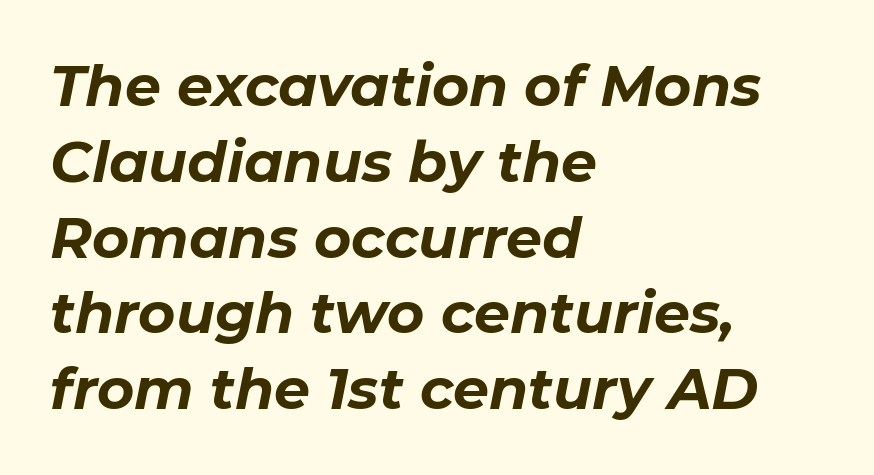
The image shows 57 px bold type, italic (leaning right); set left-aligned, normal line spacing (1.33x), normal letter spacing, not underlined; low stroke contrast and a medium x-height.
